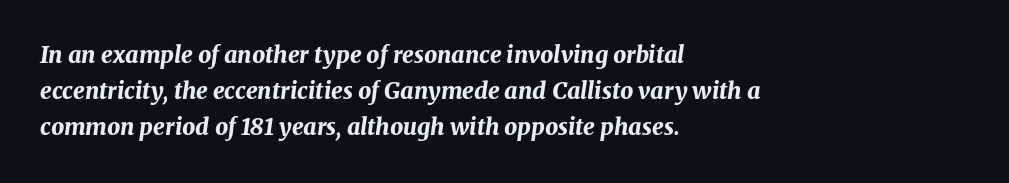
{"italic": "yes", "lean": "right", "slant_degrees": 8, "bold": "yes", "underline": "no", "align": "left", "line_spacing": "normal", "line_spacing_ratio": 1.57, "letter_spacing": "normal", "letter_spacing_em": 0.0, "glyph_px": 23}
